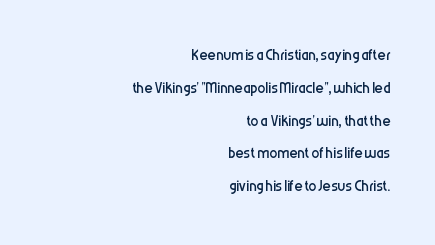
{"italic": "no", "bold": "no", "underline": "no", "align": "right", "line_spacing": "normal", "line_spacing_ratio": 1.64, "letter_spacing": "normal", "letter_spacing_em": 0.0, "glyph_px": 20}
